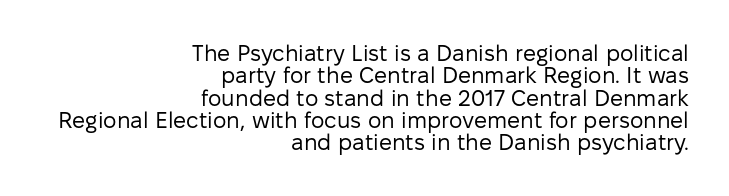
A flush-right, rag-left setting is used for this passage. Glyph-to-glyph distance matches everyday printed text. Line spacing here is tight. Compared with a typical body face, this is equally light or lighter still. Upright lettering throughout. Anything drawn beneath the words? Only blank space.
